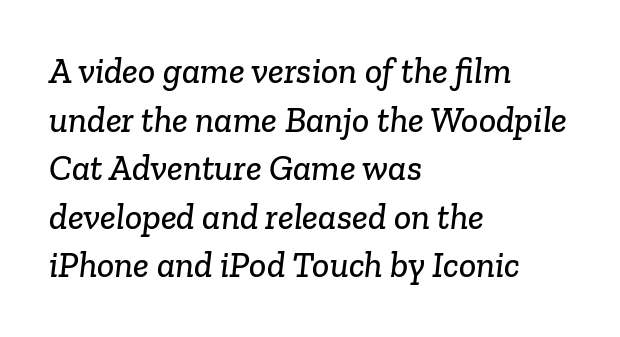
Q: Is the typeface a serif or a sans-serif typeface? A: Serif.
Q: Is the text underlined? A: No.
Q: How is the paragraph aligned? A: Left-aligned.
Q: Is the spacing between letters normal or unusually wide? A: Normal.
Q: Is the spacing between lines tight, normal or loose? A: Normal.
Q: Width (condensed, normal, or wide)? A: Normal.
Q: Stroke contrast? A: Low.
Q: x-height? A: Medium.
Q: Monospaced? A: No.
